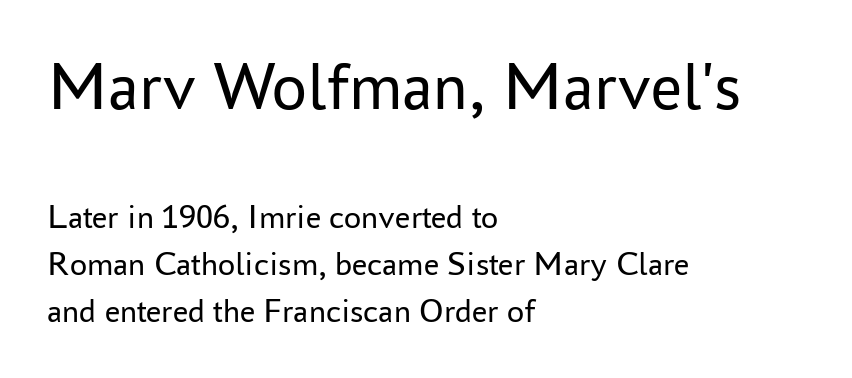
{"serif": "no", "italic": "no", "bold": "no", "weight": "regular", "width": "normal", "stroke_contrast": "low", "x_height": "medium", "monospaced": "no", "underline": "no", "align": "left", "line_spacing": "normal", "line_spacing_ratio": 1.38, "letter_spacing": "normal", "letter_spacing_em": 0.0, "larger_block": "first", "size_ratio": 2.03, "glyph_px": 69}
